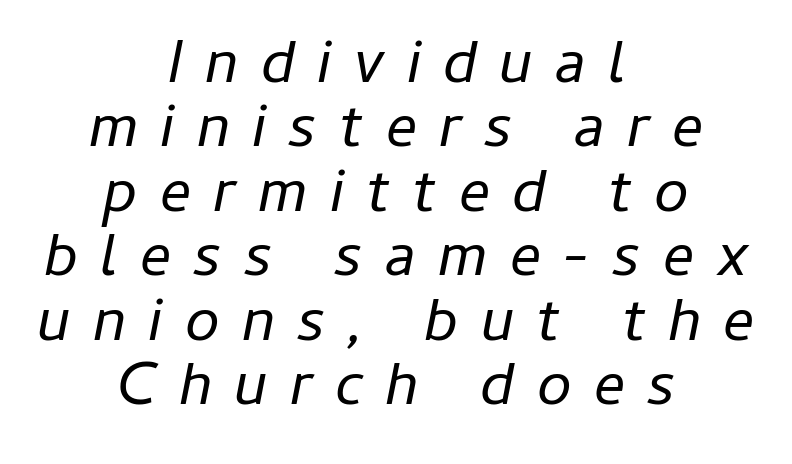
The image shows 62 px regular-weight type, italic (leaning right); set centered, tight line spacing (1.04x), unusually wide letter spacing (+0.36 em), not underlined; low stroke contrast and a medium x-height.
